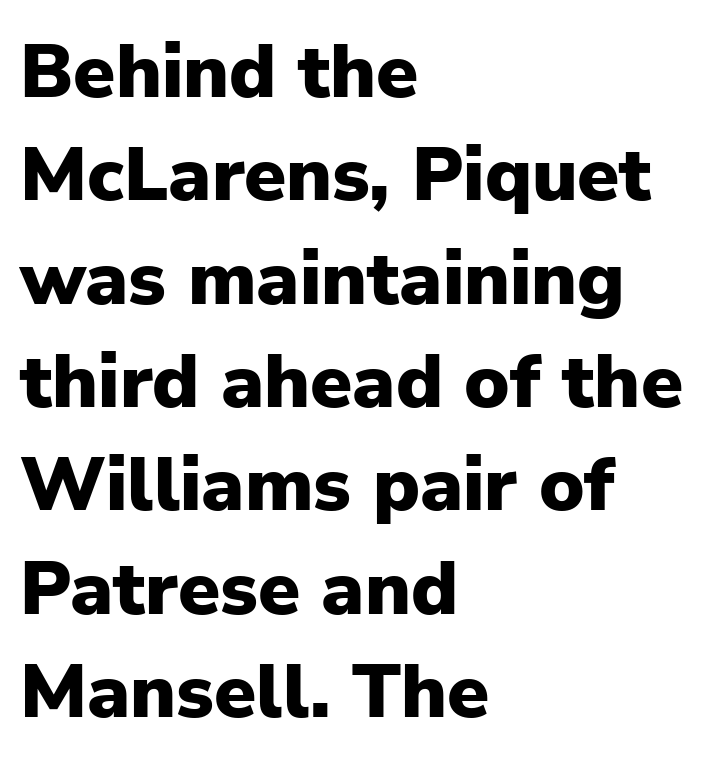
Every character sits straight up, as roman type does. Here the designer chose a conventional face with non-uniform glyph widths. Horizontal alignment here is leftward, the default for most running prose. The space between consecutive lines is moderate.
